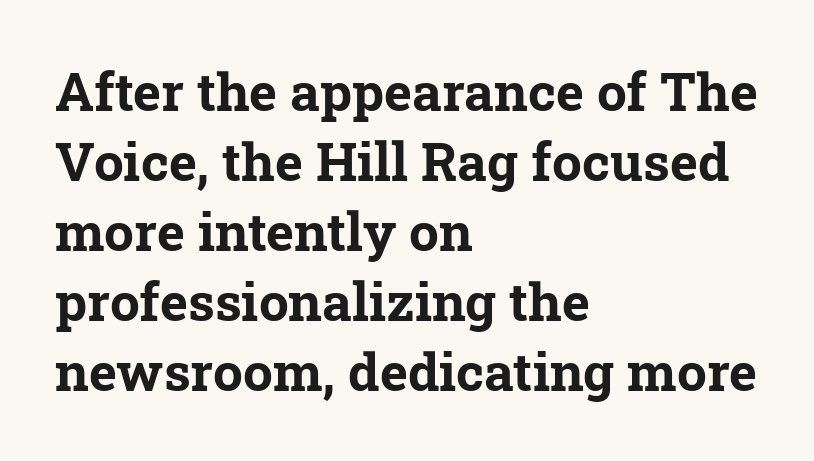
The image shows 53 px bold serif type; set left-aligned, normal line spacing (1.32x), normal letter spacing, not underlined; low stroke contrast and a medium x-height.
